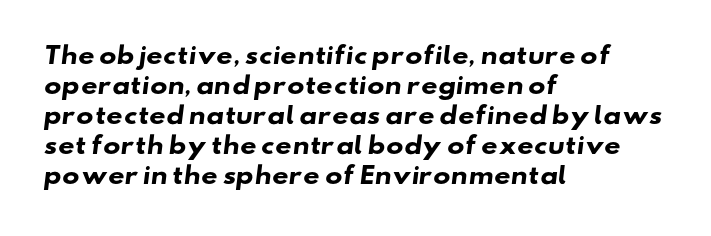
The string is rendered with underlining switched off. The vertical gap from one line to the next is medium. Where is the straight margin? On the left. Short note: letters normally spaced. These lines carry a lot of weight — the face is fully bold.
